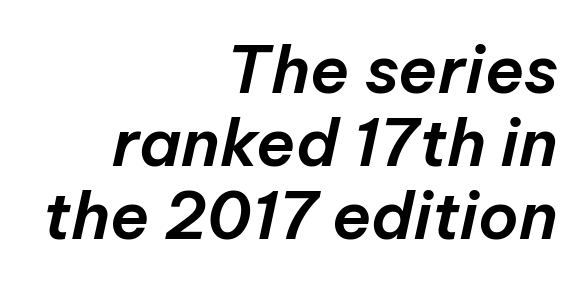
How are the letters spaced? Ordinarily, with no added tracking. Which margin do the lines hug? The right one — the left edge is uneven. One glance says dense: line gaps are narrower than usual. The font's italic variant was chosen for this text. Rule under the text: the space is simply empty. The face used here is proportionally spaced, like ordinary book or web type.
